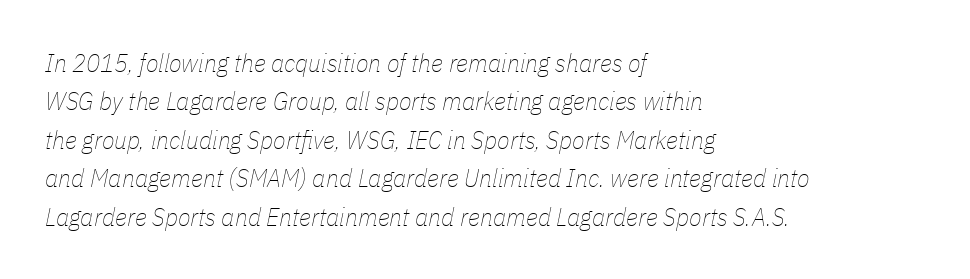
The image shows 26 px text type, italic (leaning right); set left-aligned, normal line spacing (1.48x), normal letter spacing, not underlined.
